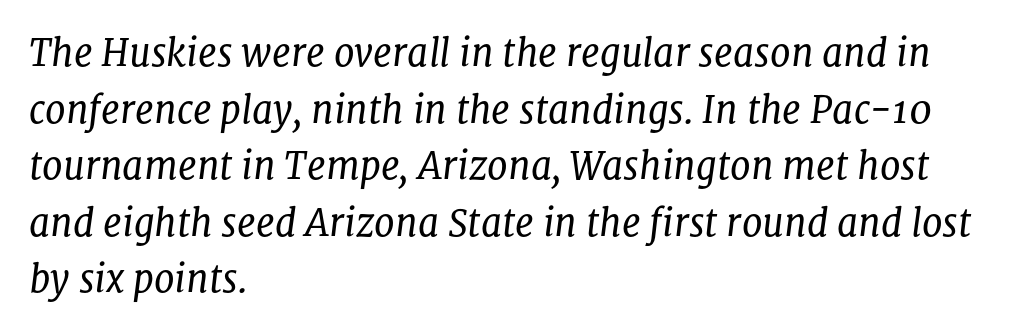
{"serif": "yes", "italic": "yes", "lean": "right", "slant_degrees": 8, "bold": "no", "weight": "regular", "width": "normal", "stroke_contrast": "low", "x_height": "medium", "monospaced": "no", "underline": "no", "align": "left", "line_spacing": "normal", "line_spacing_ratio": 1.53, "letter_spacing": "normal", "letter_spacing_em": 0.0, "glyph_px": 37}
